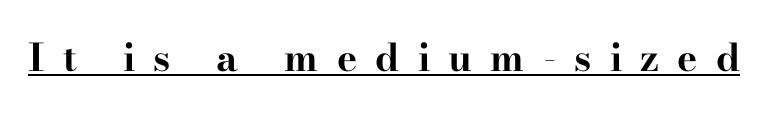
Q: Is the text bold? A: Yes.
Q: Is the text italic (slanted)? A: No, it is upright.
Q: Is the typeface a serif or a sans-serif typeface? A: Serif.
Q: Is the text underlined? A: Yes.
Q: Is the spacing between letters normal or unusually wide? A: Unusually wide.
Q: Width (condensed, normal, or wide)? A: Wide.
Q: Stroke contrast? A: High.
Q: x-height? A: Small.
Q: Monospaced? A: No.
